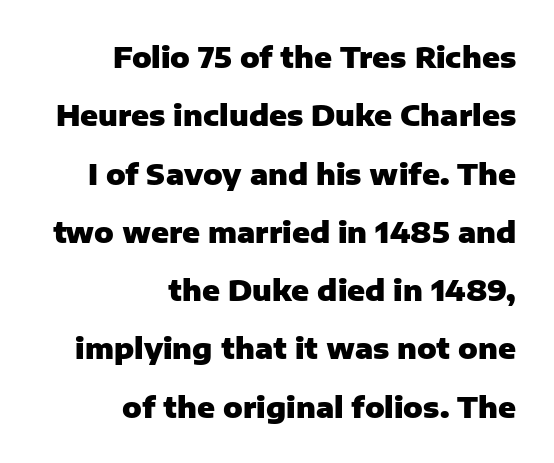
Line ends are locked; line starts wander. Posture: upright roman. Words appear dense and cohesive because spacing is normal. The space directly below the letters is spotless.
